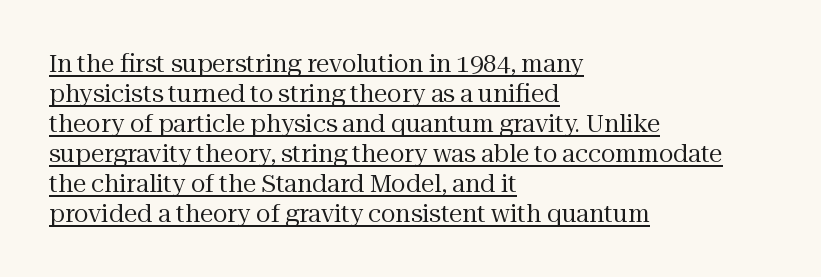
The image shows 24 px text type, upright; set left-aligned, normal line spacing (1.25x), normal letter spacing, underlined.
